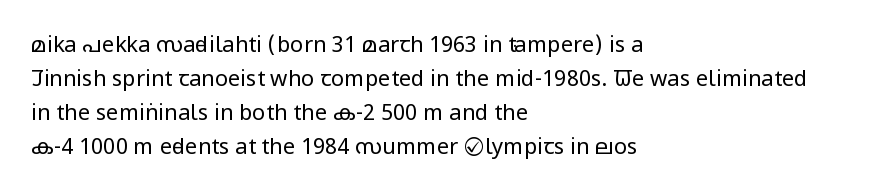
These lines stack with their left ends in a neat column. Any mark beneath the type? The region is blank. Short note: letters normally spaced. The type sits square on the baseline with zero lean.
